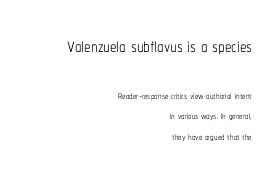
{"italic": "no", "bold": "no", "underline": "no", "align": "right", "line_spacing": "normal", "line_spacing_ratio": 1.44, "letter_spacing": "normal", "letter_spacing_em": 0.0, "larger_block": "first", "size_ratio": 1.86, "glyph_px": 26}
